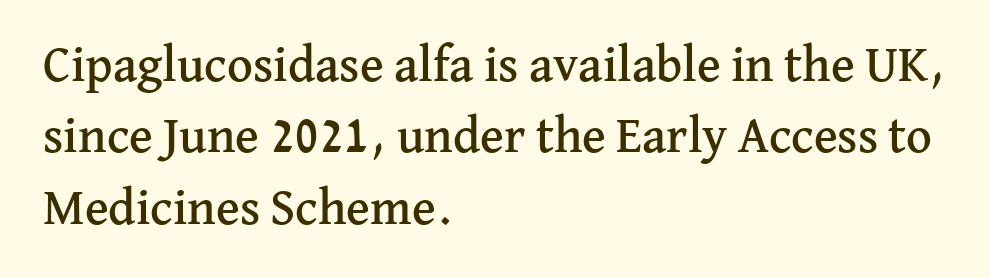
Varying glyph widths throughout — classic text-font behaviour. The lines are quadded left. Look at the tracking — it's just the regular setting, nothing added. Look at the bottom of the vertical strokes: they flare into serifs here. Notice how the stems are strictly vertical — no italics here. Interline gaps are of average width in this sample.
